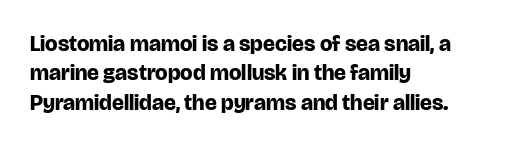
Every character sits straight up, as roman type does. Visually the block forms a straight wall on the left and a jagged coastline on the right. I'd describe the lettering as bold — thick and assertive. Unmarked baselines from the first word to the last.
